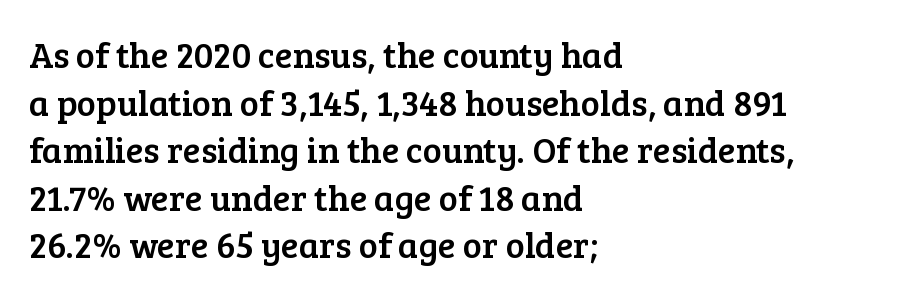
Q: Is the text italic (slanted)? A: No, it is upright.
Q: Is the typeface a serif or a sans-serif typeface? A: Serif.
Q: Is the text underlined? A: No.
Q: How is the paragraph aligned? A: Left-aligned.
Q: Is the spacing between letters normal or unusually wide? A: Normal.
Q: Is the spacing between lines tight, normal or loose? A: Normal.
Q: Width (condensed, normal, or wide)? A: Normal.
Q: Stroke contrast? A: Low.
Q: x-height? A: Medium.
Q: Monospaced? A: No.
